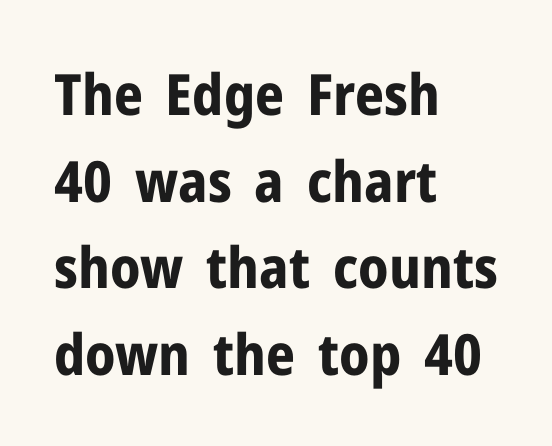
Q: Is the text bold? A: Yes.
Q: Is the text italic (slanted)? A: No, it is upright.
Q: Is the typeface a serif or a sans-serif typeface? A: Sans-serif.
Q: Is the text underlined? A: No.
Q: How is the paragraph aligned? A: Left-aligned.
Q: Is the spacing between letters normal or unusually wide? A: Normal.
Q: Is the spacing between lines tight, normal or loose? A: Normal.
Q: Width (condensed, normal, or wide)? A: Normal.
Q: Stroke contrast? A: Low.
Q: x-height? A: Medium.
Q: Monospaced? A: No.
